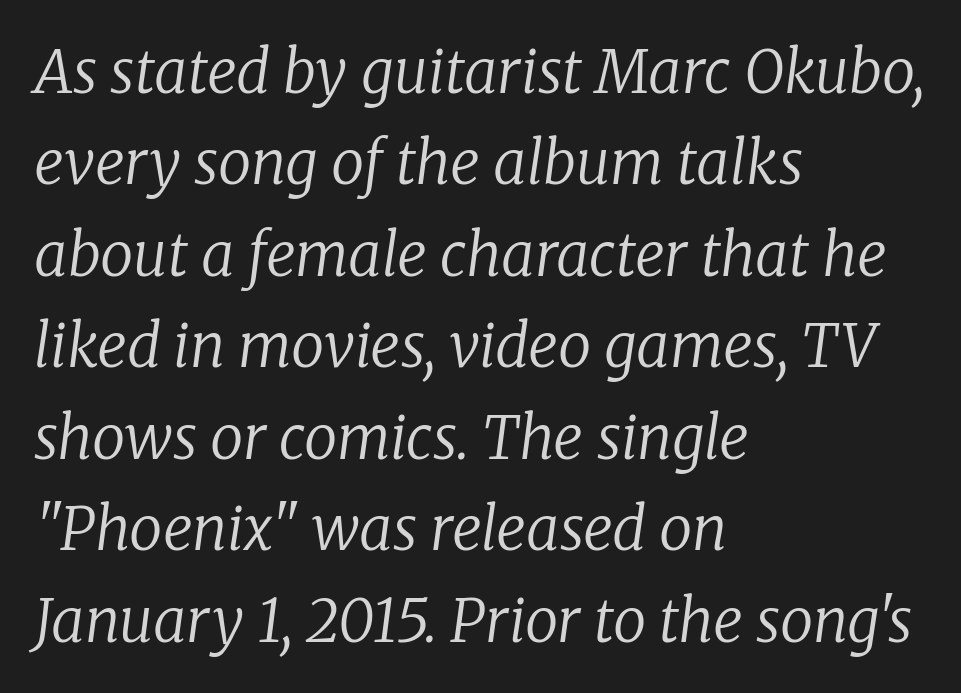
{"serif": "yes", "italic": "yes", "lean": "right", "slant_degrees": 8, "bold": "no", "weight": "regular", "width": "normal", "stroke_contrast": "low", "x_height": "medium", "monospaced": "no", "underline": "no", "align": "left", "line_spacing": "normal", "line_spacing_ratio": 1.55, "letter_spacing": "normal", "letter_spacing_em": 0.0, "glyph_px": 59}
